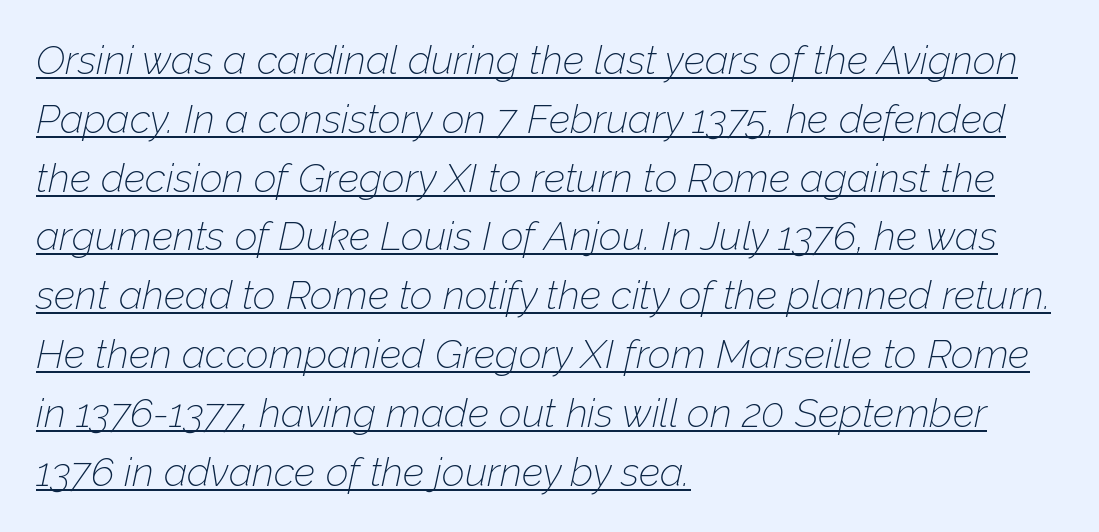
Q: Is the text bold? A: No.
Q: Is the text italic (slanted)? A: Yes, it leans right by about 12 degrees.
Q: Is the text underlined? A: Yes.
Q: How is the paragraph aligned? A: Left-aligned.
Q: Is the spacing between letters normal or unusually wide? A: Normal.
Q: Is the spacing between lines tight, normal or loose? A: Normal.
Q: Width (condensed, normal, or wide)? A: Normal.
Q: Stroke contrast? A: Low.
Q: x-height? A: Medium.
Q: Monospaced? A: No.
